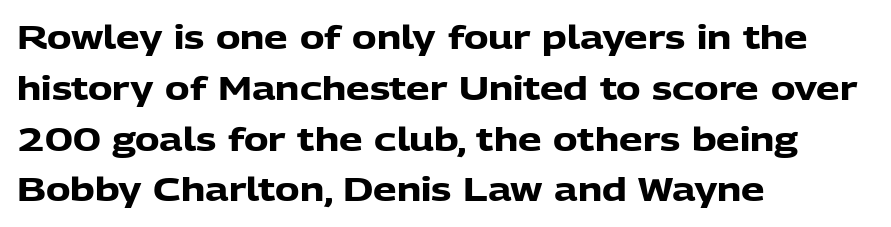
Q: Is the text bold? A: Yes.
Q: Is the text italic (slanted)? A: No, it is upright.
Q: Is the typeface a serif or a sans-serif typeface? A: Sans-serif.
Q: Is the text underlined? A: No.
Q: How is the paragraph aligned? A: Left-aligned.
Q: Is the spacing between letters normal or unusually wide? A: Normal.
Q: Is the spacing between lines tight, normal or loose? A: Normal.
Q: Width (condensed, normal, or wide)? A: Normal.
Q: Stroke contrast? A: Low.
Q: x-height? A: Medium.
Q: Monospaced? A: No.
